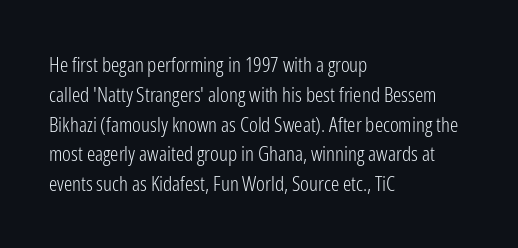
{"italic": "no", "bold": "no", "underline": "no", "align": "left", "line_spacing": "normal", "line_spacing_ratio": 1.42, "letter_spacing": "normal", "letter_spacing_em": 0.0, "glyph_px": 21}
